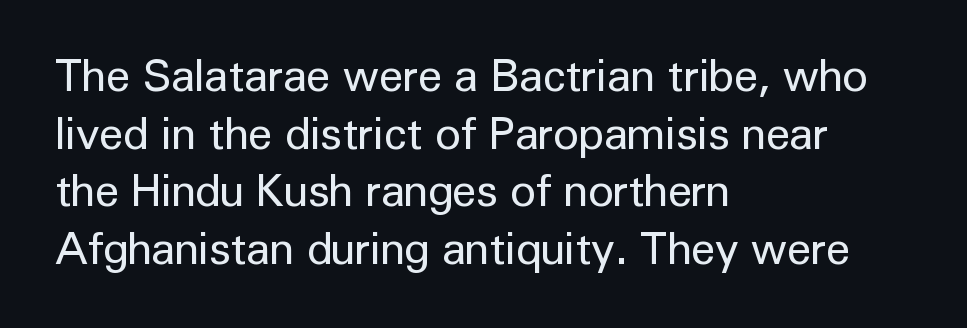
{"serif": "no", "italic": "no", "bold": "no", "weight": "regular", "width": "normal", "stroke_contrast": "low", "x_height": "medium", "monospaced": "no", "underline": "no", "align": "left", "line_spacing": "normal", "line_spacing_ratio": 1.31, "letter_spacing": "normal", "letter_spacing_em": 0.0, "glyph_px": 44}
